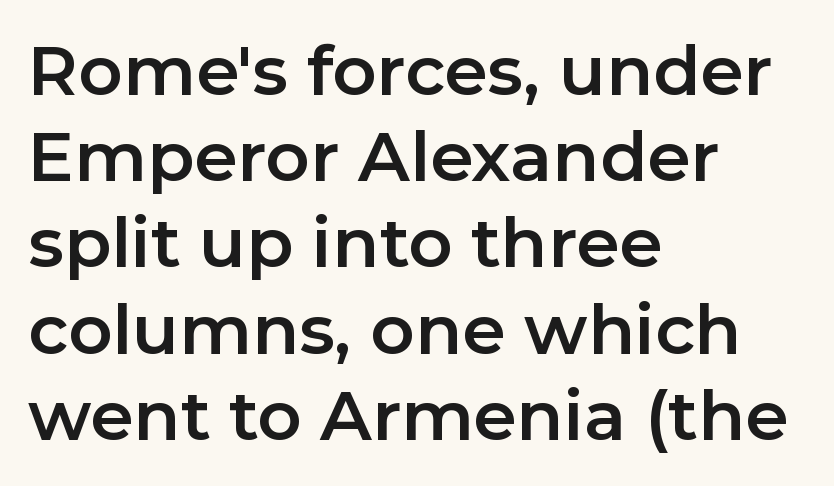
The image shows 69 px sans-serif type, upright; set left-aligned, normal line spacing (1.25x), normal letter spacing, not underlined; low stroke contrast and a medium x-height.
